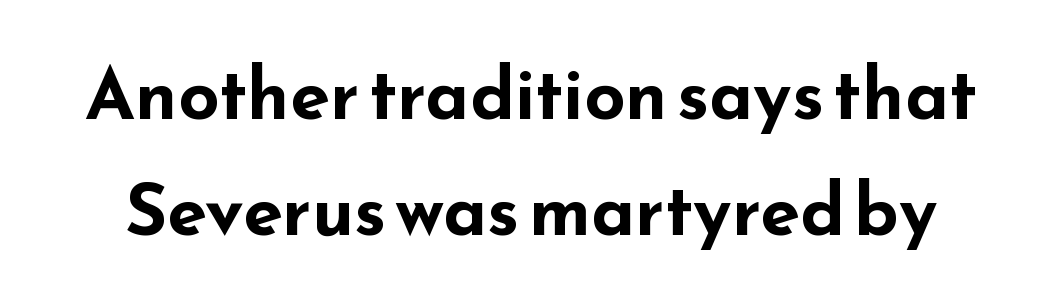
Q: Is the text bold? A: Yes.
Q: Is the text italic (slanted)? A: No, it is upright.
Q: Is the typeface a serif or a sans-serif typeface? A: Sans-serif.
Q: Is the text underlined? A: No.
Q: Is the spacing between letters normal or unusually wide? A: Normal.
Q: Is the spacing between lines tight, normal or loose? A: Normal.
Q: Width (condensed, normal, or wide)? A: Wide.
Q: Stroke contrast? A: Low.
Q: x-height? A: Small.
Q: Monospaced? A: No.
